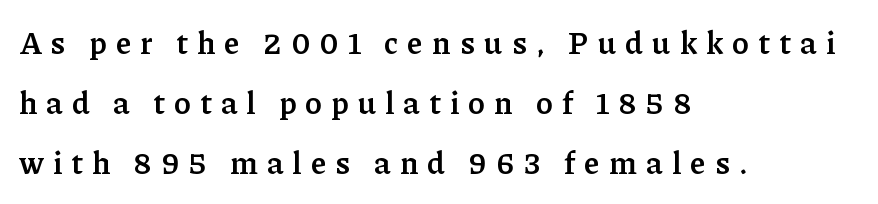
The image shows 31 px semibold serif type, upright; set left-aligned, loose line spacing (1.94x), unusually wide letter spacing (+0.29 em), not underlined; low stroke contrast and a medium x-height.
